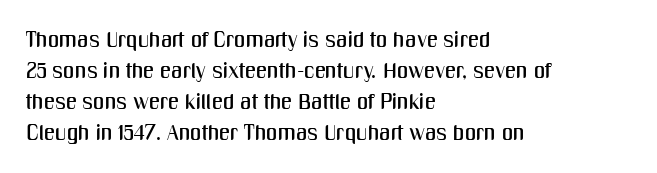
The image shows 22 px text type, upright; set left-aligned, normal line spacing (1.41x), normal letter spacing, not underlined.
